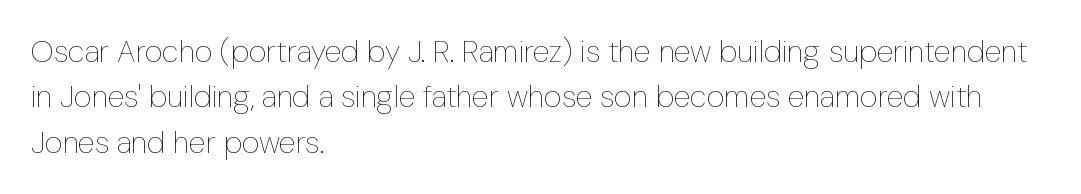
Q: Is the text bold? A: No.
Q: Is the text italic (slanted)? A: No, it is upright.
Q: Is the text underlined? A: No.
Q: How is the paragraph aligned? A: Left-aligned.
Q: Is the spacing between letters normal or unusually wide? A: Normal.
Q: Is the spacing between lines tight, normal or loose? A: Normal.
Q: Width (condensed, normal, or wide)? A: Condensed.
Q: Stroke contrast? A: Low.
Q: x-height? A: Medium.
Q: Monospaced? A: No.
